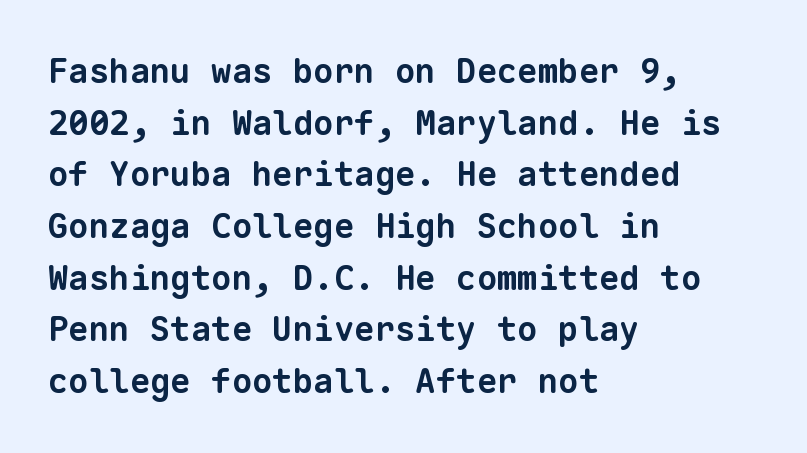
{"serif": "no", "bold": "yes", "weight": "bold", "width": "normal", "stroke_contrast": "low", "x_height": "medium", "monospaced": "yes", "underline": "no", "align": "left", "line_spacing": "normal", "line_spacing_ratio": 1.52, "letter_spacing": "normal", "letter_spacing_em": 0.0, "glyph_px": 34}
